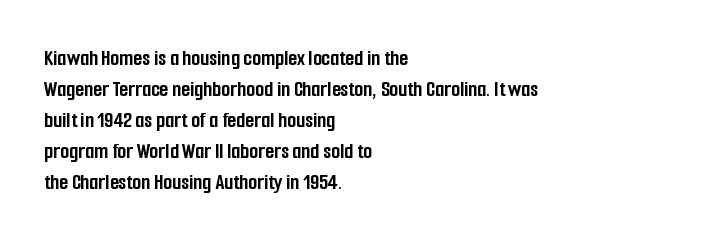
{"italic": "no", "bold": "yes", "underline": "no", "align": "left", "line_spacing": "normal", "line_spacing_ratio": 1.35, "letter_spacing": "normal", "letter_spacing_em": 0.0, "glyph_px": 23}
